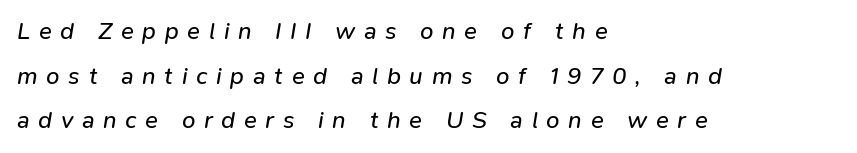
Unmarked baselines from the first word to the last. Spacing between characters has been opened up far beyond the box default. A classic flush-left, rag-right setting is used for this passage. Ink coverage per letter is moderate at most. Looking at the ascenders, they clearly lean.
